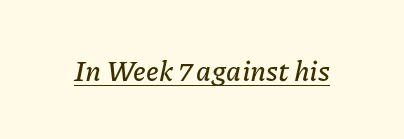
Q: Is the text italic (slanted)? A: Yes, it leans right by about 11 degrees.
Q: Is the text underlined? A: Yes.
Q: Is the spacing between letters normal or unusually wide? A: Normal.
Q: Width (condensed, normal, or wide)? A: Normal.
Q: Stroke contrast? A: Low.
Q: x-height? A: Medium.
Q: Monospaced? A: No.
